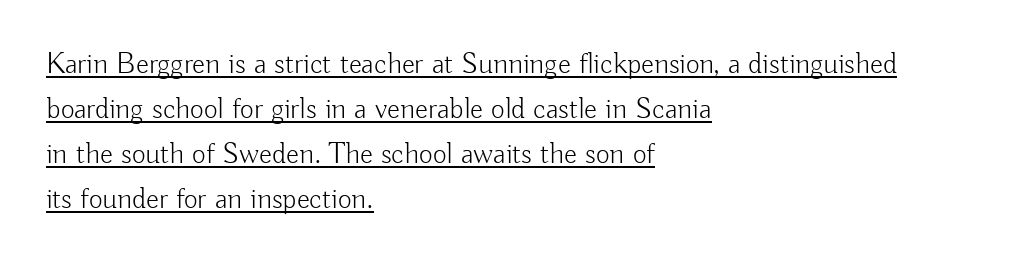
{"serif": "no", "italic": "no", "bold": "no", "weight": "light", "width": "normal", "stroke_contrast": "low", "x_height": "small", "monospaced": "no", "underline": "yes", "align": "left", "line_spacing": "normal", "line_spacing_ratio": 1.5, "letter_spacing": "normal", "letter_spacing_em": 0.0, "glyph_px": 30}
